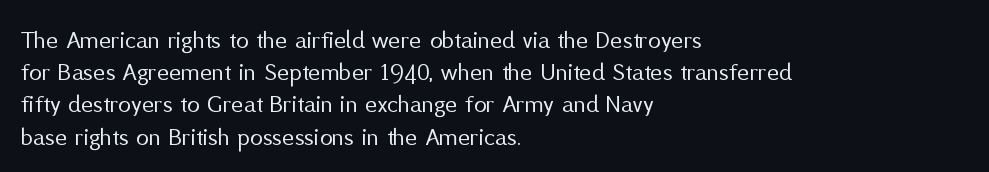
The image shows 26 px text type, upright; set left-aligned, line spacing 1.24x, normal letter spacing, not underlined.
